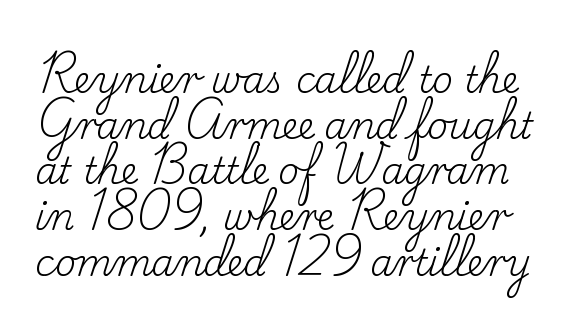
{"serif": "yes", "bold": "no", "weight": "regular", "width": "normal", "stroke_contrast": "low", "x_height": "small", "monospaced": "no", "underline": "no", "line_spacing": "normal", "line_spacing_ratio": 1.27, "letter_spacing": "normal", "letter_spacing_em": 0.0, "glyph_px": 36}
